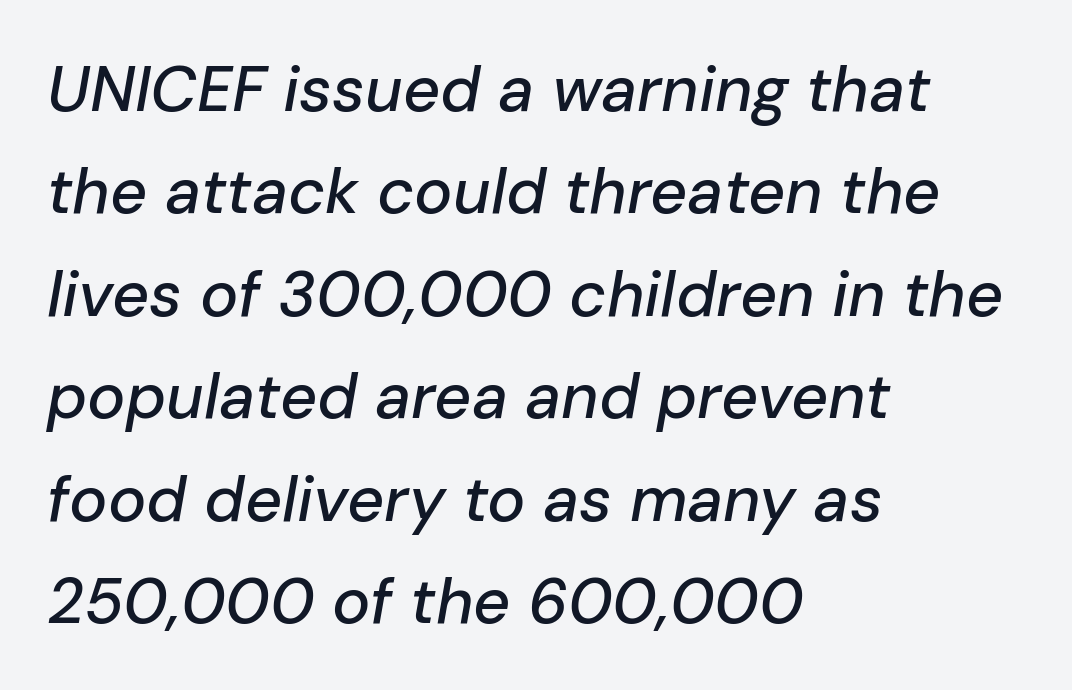
{"italic": "yes", "lean": "right", "slant_degrees": 10, "width": "normal", "stroke_contrast": "low", "x_height": "medium", "monospaced": "no", "underline": "no", "align": "left", "line_spacing": "normal", "line_spacing_ratio": 1.6, "letter_spacing": "normal", "letter_spacing_em": 0.0, "glyph_px": 64}
